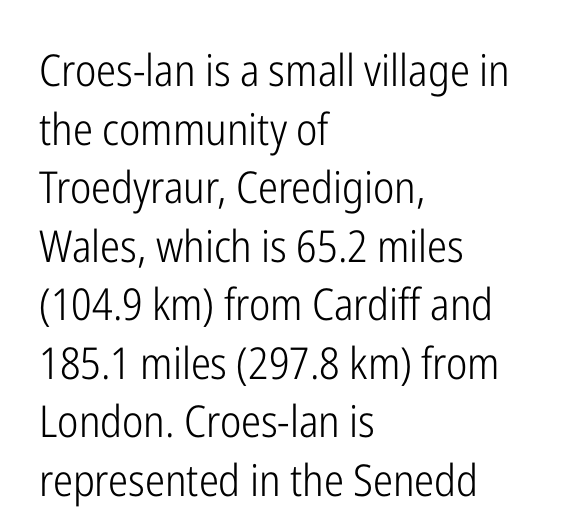
Q: Is the text bold? A: No.
Q: Is the text italic (slanted)? A: No, it is upright.
Q: Is the typeface a serif or a sans-serif typeface? A: Sans-serif.
Q: Is the text underlined? A: No.
Q: How is the paragraph aligned? A: Left-aligned.
Q: Is the spacing between letters normal or unusually wide? A: Normal.
Q: Is the spacing between lines tight, normal or loose? A: Normal.
Q: Width (condensed, normal, or wide)? A: Condensed.
Q: Stroke contrast? A: Low.
Q: x-height? A: Medium.
Q: Monospaced? A: No.
